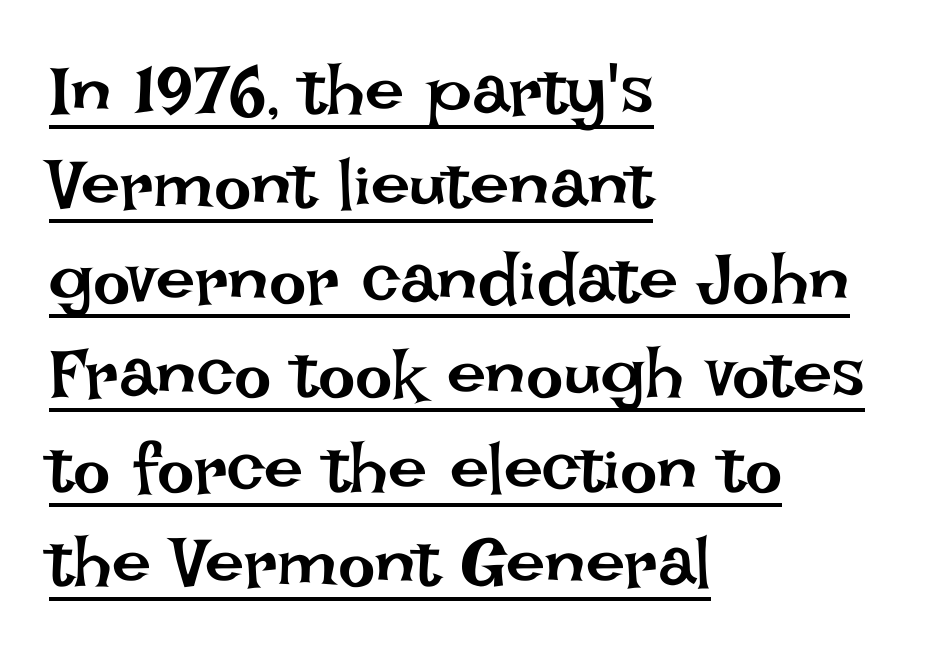
{"italic": "no", "bold": "no", "weight": "regular", "width": "normal", "stroke_contrast": "low", "x_height": "large", "monospaced": "no", "underline": "yes", "align": "left", "line_spacing": "normal", "line_spacing_ratio": 1.35, "letter_spacing": "normal", "letter_spacing_em": 0.0, "glyph_px": 70}
